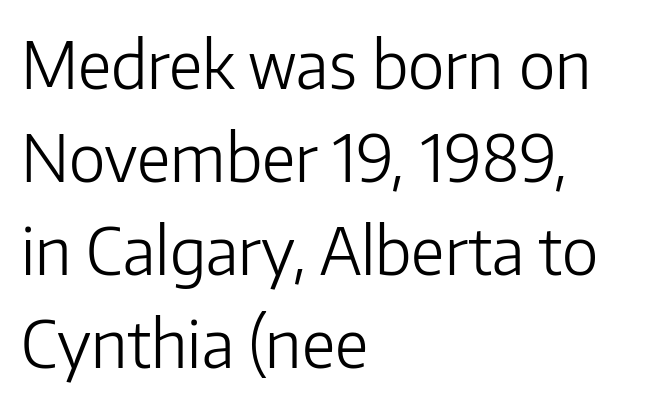
The image shows 66 px light sans-serif type, upright; set left-aligned, normal line spacing (1.41x), normal letter spacing, not underlined; low stroke contrast and a medium x-height.
